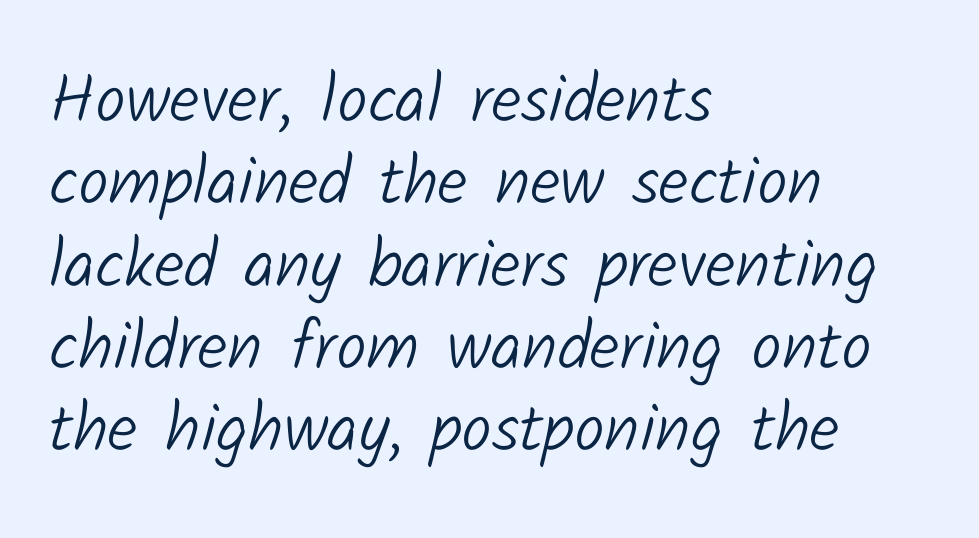
{"serif": "no", "bold": "no", "weight": "light", "width": "normal", "stroke_contrast": "low", "x_height": "medium", "monospaced": "no", "underline": "no", "align": "left", "line_spacing_ratio": 1.21, "letter_spacing": "normal", "letter_spacing_em": 0.0, "glyph_px": 68}
